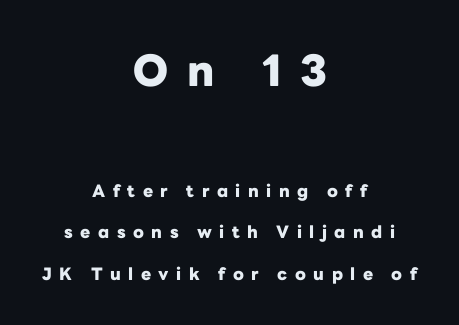
{"serif": "no", "italic": "no", "bold": "yes", "weight": "heavy", "width": "normal", "stroke_contrast": "low", "x_height": "medium", "monospaced": "no", "underline": "no", "align": "center", "line_spacing": "loose", "line_spacing_ratio": 2.43, "letter_spacing": "wide", "letter_spacing_em": 0.44, "larger_block": "first", "size_ratio": 2.53, "glyph_px": 43}
